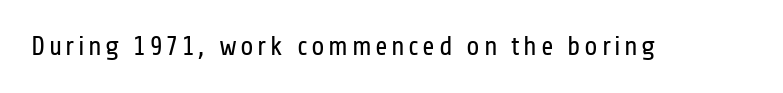
The space directly below the letters is spotless. The letters look calm and open, with moderate or lighter stems. Notice how the stems are strictly vertical — no italics here.
